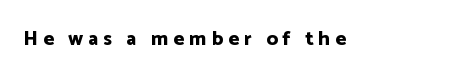
The space beneath each line is pristine and unruled. The passage shown has open, widely tracked lettering throughout. A full-strength bold gives these letters their thick strokes. No italicization has been applied; the sample stays upright.
